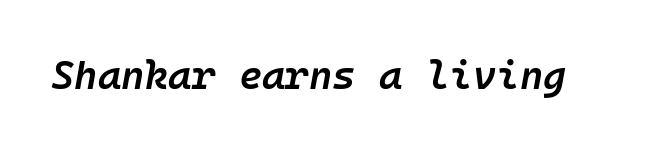
The image shows 40 px semibold type, italic (leaning right); set normal letter spacing, not underlined; low stroke contrast and a medium x-height.
